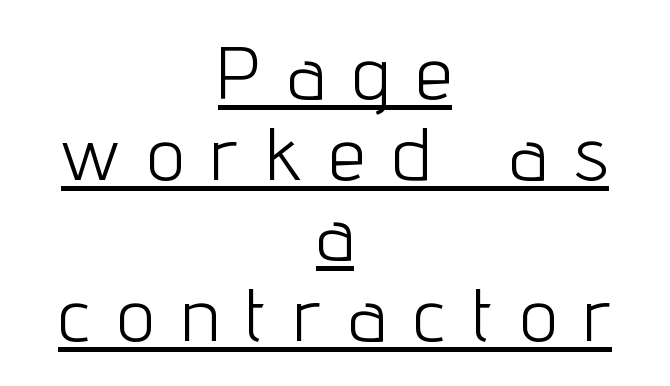
{"serif": "no", "italic": "no", "bold": "no", "weight": "light", "width": "condensed", "stroke_contrast": "low", "x_height": "medium", "monospaced": "no", "underline": "yes", "align": "center", "line_spacing": "tight", "line_spacing_ratio": 1.09, "letter_spacing": "wide", "letter_spacing_em": 0.38, "glyph_px": 74}
